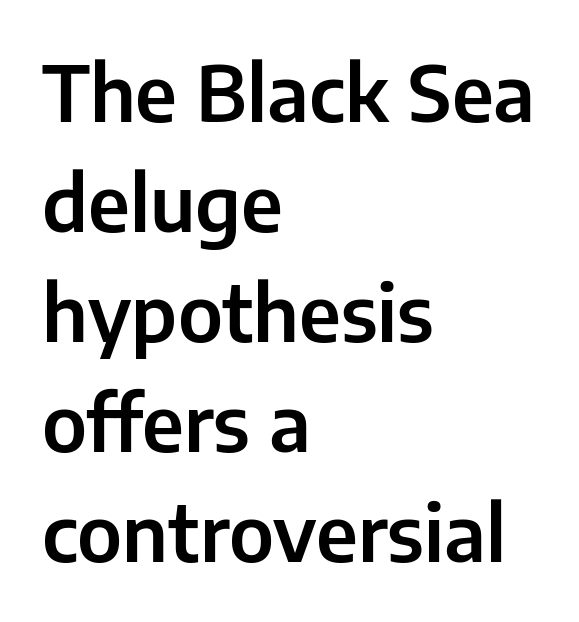
Q: Is the text italic (slanted)? A: No, it is upright.
Q: Is the typeface a serif or a sans-serif typeface? A: Sans-serif.
Q: Is the text underlined? A: No.
Q: How is the paragraph aligned? A: Left-aligned.
Q: Is the spacing between letters normal or unusually wide? A: Normal.
Q: Is the spacing between lines tight, normal or loose? A: Normal.
Q: Width (condensed, normal, or wide)? A: Normal.
Q: Stroke contrast? A: Low.
Q: x-height? A: Medium.
Q: Monospaced? A: No.
